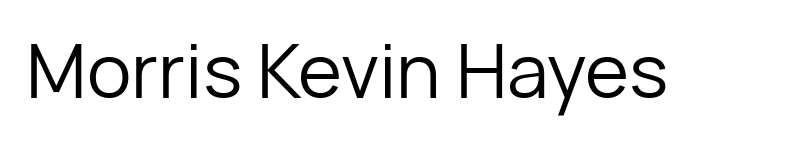
The image shows 75 px regular-weight sans-serif type, upright; set normal letter spacing, not underlined; low stroke contrast and a medium x-height.
